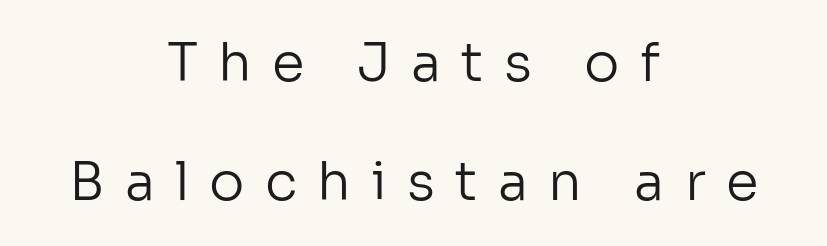
{"serif": "no", "italic": "no", "bold": "no", "weight": "regular", "width": "normal", "stroke_contrast": "low", "x_height": "medium", "monospaced": "no", "underline": "no", "align": "center", "line_spacing": "loose", "line_spacing_ratio": 2.25, "letter_spacing": "wide", "letter_spacing_em": 0.38, "glyph_px": 53}
